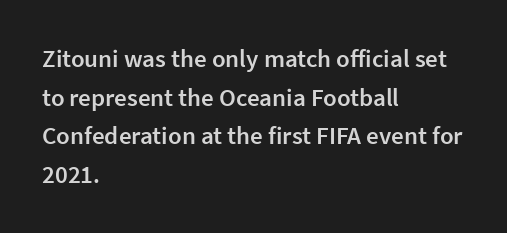
The image shows 25 px text type, upright; set left-aligned, normal line spacing (1.55x), normal letter spacing, not underlined.
